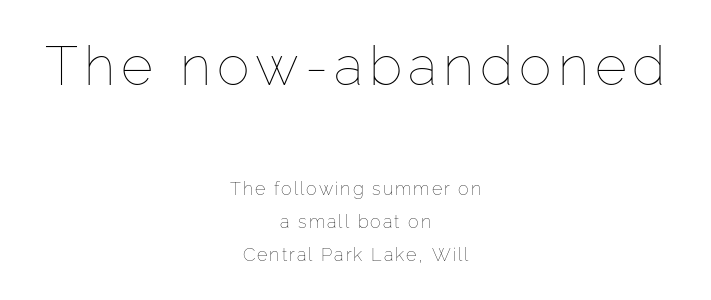
The passage is arranged like a title page — every line centered. The passage shown is typed in a proportional face where columns would drift. Type size steps down from the first block to the second. This sample uses an upright cut, with every glyph sitting square on the baseline. The glyphs are unaccompanied by any horizontal stroke below them. Stroke thickness stays within the range of a standard reading face or lighter.
